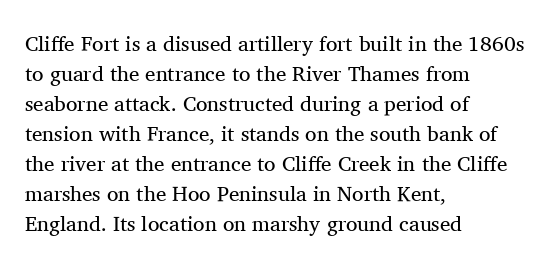
The image shows 21 px text type, upright; set left-aligned, normal line spacing (1.43x), normal letter spacing, not underlined.
